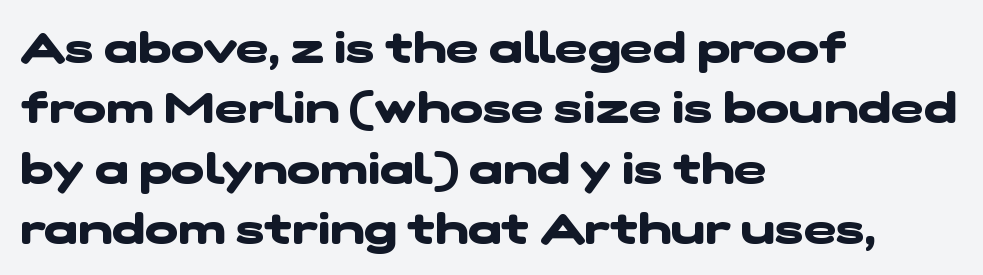
Q: Is the text bold? A: Yes.
Q: Is the typeface a serif or a sans-serif typeface? A: Sans-serif.
Q: Is the text underlined? A: No.
Q: How is the paragraph aligned? A: Left-aligned.
Q: Is the spacing between letters normal or unusually wide? A: Normal.
Q: Is the spacing between lines tight, normal or loose? A: Normal.
Q: Width (condensed, normal, or wide)? A: Wide.
Q: Stroke contrast? A: Low.
Q: x-height? A: Medium.
Q: Monospaced? A: No.
